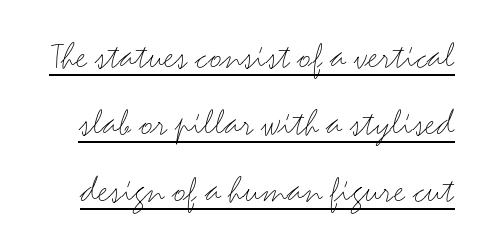
The image shows 39 px light, wide sans-serif type; set line spacing 1.72x, normal letter spacing, underlined; medium stroke contrast and a small x-height.
